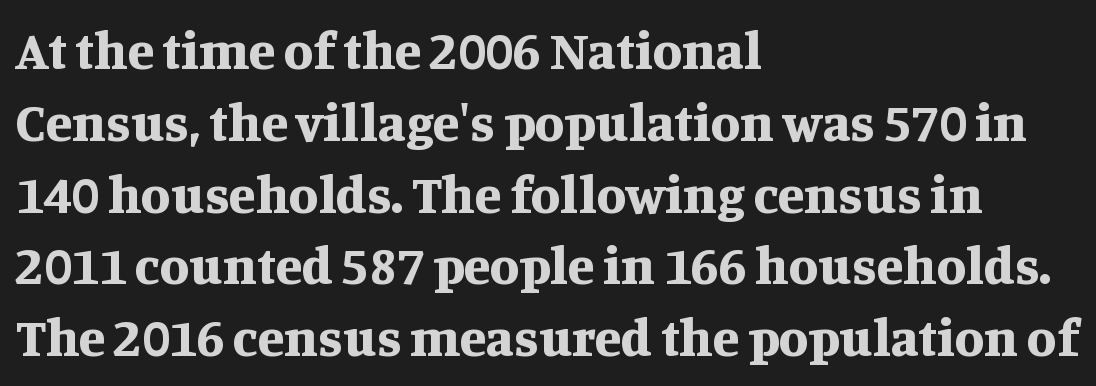
{"serif": "yes", "italic": "no", "bold": "yes", "weight": "bold", "width": "normal", "stroke_contrast": "medium", "x_height": "large", "monospaced": "no", "underline": "no", "align": "left", "line_spacing": "normal", "line_spacing_ratio": 1.33, "letter_spacing": "normal", "letter_spacing_em": 0.0, "glyph_px": 54}
